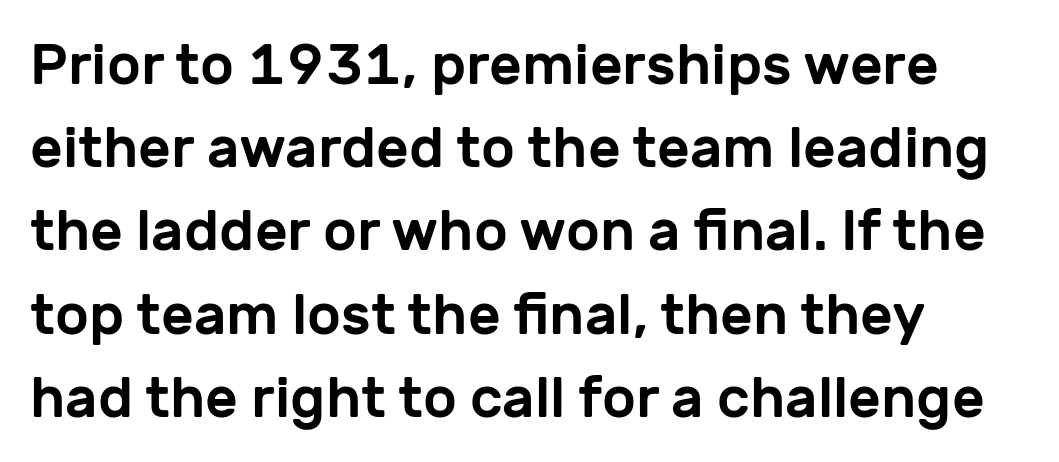
{"serif": "no", "italic": "no", "width": "normal", "stroke_contrast": "low", "x_height": "medium", "monospaced": "no", "underline": "no", "align": "left", "line_spacing": "normal", "line_spacing_ratio": 1.46, "letter_spacing": "normal", "letter_spacing_em": 0.0, "glyph_px": 57}
